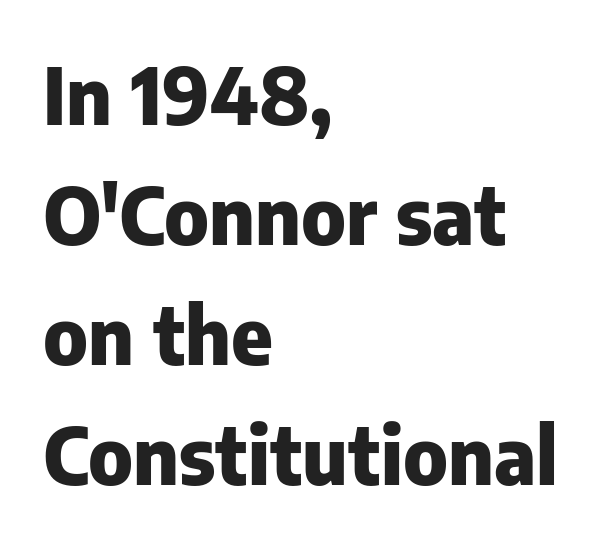
{"serif": "no", "italic": "no", "bold": "yes", "weight": "heavy", "width": "normal", "stroke_contrast": "low", "x_height": "medium", "monospaced": "no", "underline": "no", "align": "left", "line_spacing": "normal", "line_spacing_ratio": 1.52, "letter_spacing": "normal", "letter_spacing_em": 0.0, "glyph_px": 79}
